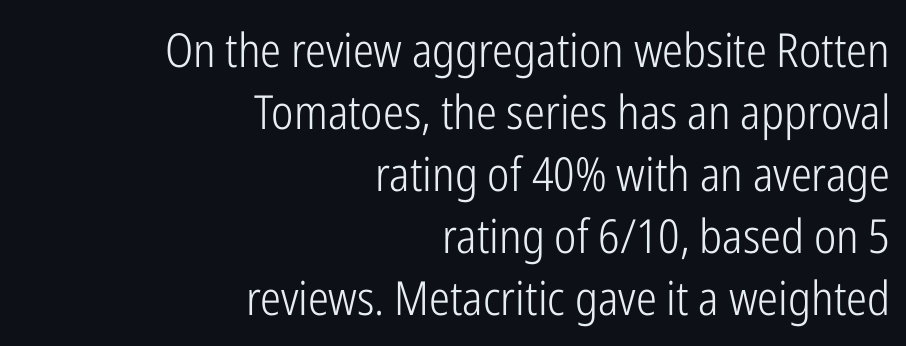
Italic: no, the glyphs are upright roman. Honestly, the letter spacing is just normal — you wouldn't notice it. Grotesque or geometric, the face here clearly has no serifs. Do the characters align in a grid? No, the font is proportional. A light-to-regular cut is what we see here.
